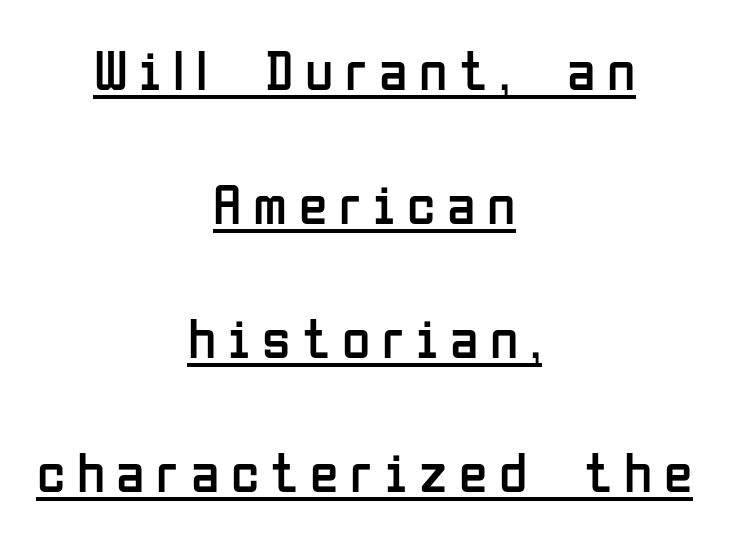
Q: Is the text bold? A: No.
Q: Is the text italic (slanted)? A: No, it is upright.
Q: Is the typeface a serif or a sans-serif typeface? A: Sans-serif.
Q: Is the text underlined? A: Yes.
Q: How is the paragraph aligned? A: Centered.
Q: Is the spacing between letters normal or unusually wide? A: Unusually wide.
Q: Is the spacing between lines tight, normal or loose? A: Loose.
Q: Width (condensed, normal, or wide)? A: Condensed.
Q: Stroke contrast? A: Low.
Q: x-height? A: Medium.
Q: Monospaced? A: No.
